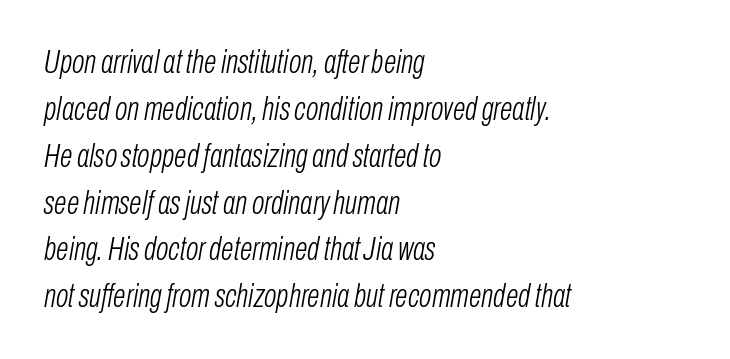
{"italic": "yes", "lean": "right", "slant_degrees": 10, "bold": "no", "weight": "light", "width": "condensed", "stroke_contrast": "low", "x_height": "medium", "monospaced": "no", "underline": "no", "align": "left", "line_spacing": "normal", "line_spacing_ratio": 1.42, "letter_spacing": "normal", "letter_spacing_em": 0.0, "glyph_px": 33}
